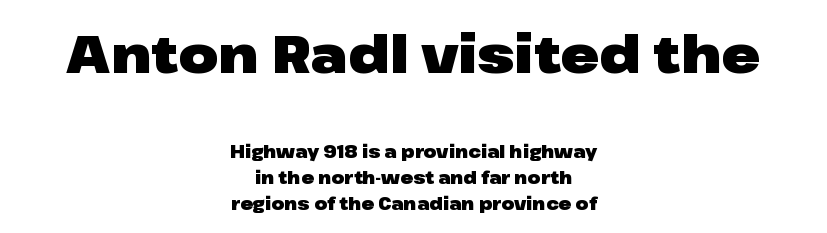
Q: Is the text bold? A: Yes.
Q: Is the text italic (slanted)? A: No, it is upright.
Q: Is the typeface a serif or a sans-serif typeface? A: Sans-serif.
Q: Is the text underlined? A: No.
Q: How is the paragraph aligned? A: Centered.
Q: Is the spacing between letters normal or unusually wide? A: Normal.
Q: Is the spacing between lines tight, normal or loose? A: Normal.
Q: Which block of text is set in a larger size, the first (top) or the second (bottom)? A: The first (top) one.
Q: Width (condensed, normal, or wide)? A: Wide.
Q: Stroke contrast? A: Low.
Q: x-height? A: Medium.
Q: Monospaced? A: No.
